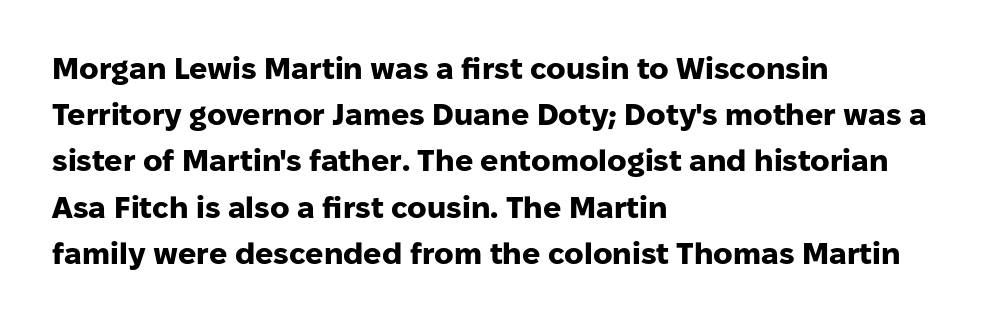
{"serif": "no", "italic": "no", "bold": "yes", "weight": "heavy", "width": "normal", "stroke_contrast": "low", "x_height": "medium", "monospaced": "no", "underline": "no", "align": "left", "line_spacing": "normal", "line_spacing_ratio": 1.54, "letter_spacing": "normal", "letter_spacing_em": 0.0, "glyph_px": 30}
